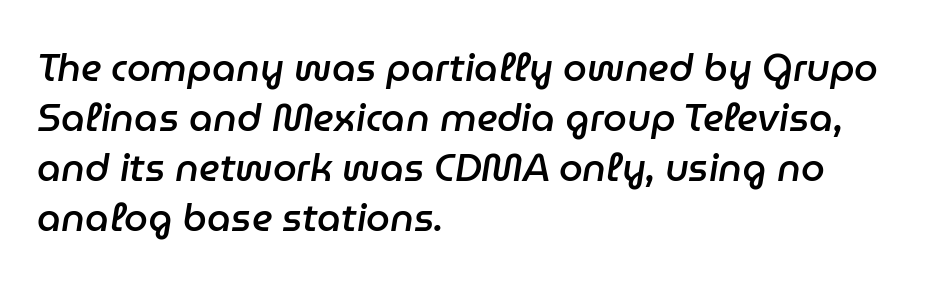
Q: Is the text bold? A: Semi-bold.
Q: Is the text italic (slanted)? A: Yes, it leans right by about 9 degrees.
Q: Is the text underlined? A: No.
Q: How is the paragraph aligned? A: Left-aligned.
Q: Is the spacing between letters normal or unusually wide? A: Normal.
Q: Is the spacing between lines tight, normal or loose? A: Normal.
Q: Width (condensed, normal, or wide)? A: Normal.
Q: Stroke contrast? A: Low.
Q: x-height? A: Medium.
Q: Monospaced? A: No.
